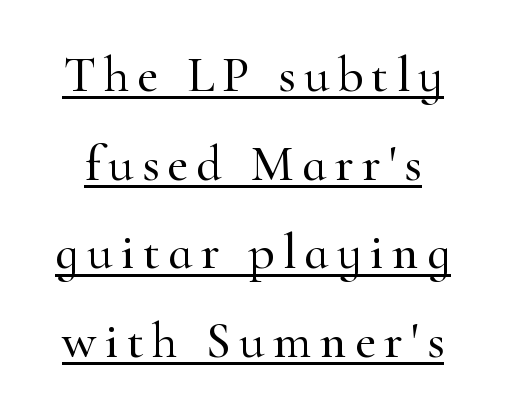
The image shows 51 px serif type, upright; set line spacing 1.74x, underlined; high stroke contrast and a small x-height.
